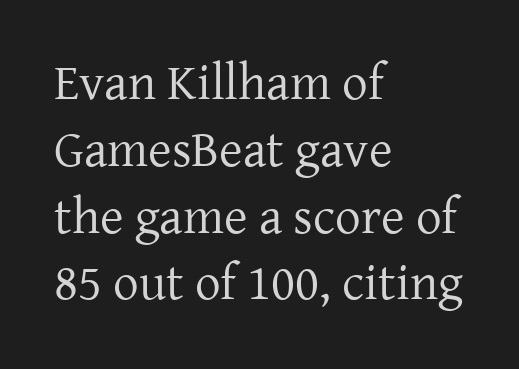
{"serif": "yes", "italic": "no", "bold": "no", "weight": "regular", "width": "normal", "stroke_contrast": "low", "x_height": "medium", "monospaced": "no", "underline": "no", "align": "left", "line_spacing": "normal", "line_spacing_ratio": 1.31, "letter_spacing": "normal", "letter_spacing_em": 0.0, "glyph_px": 51}
